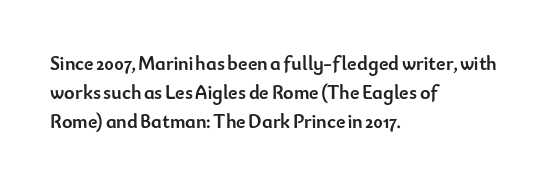
Style check: upright. The block of text has a typical density, with ordinary space between rows. The words here are not underlined. The paragraph shown leans on its left margin. The gaps between neighbouring characters are ordinary and unremarkable.
